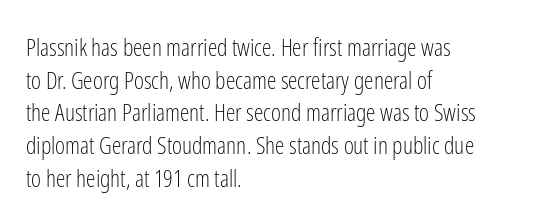
Q: Is the text bold? A: No.
Q: Is the text italic (slanted)? A: No, it is upright.
Q: Is the text underlined? A: No.
Q: How is the paragraph aligned? A: Left-aligned.
Q: Is the spacing between letters normal or unusually wide? A: Normal.
Q: Is the spacing between lines tight, normal or loose? A: Normal.
